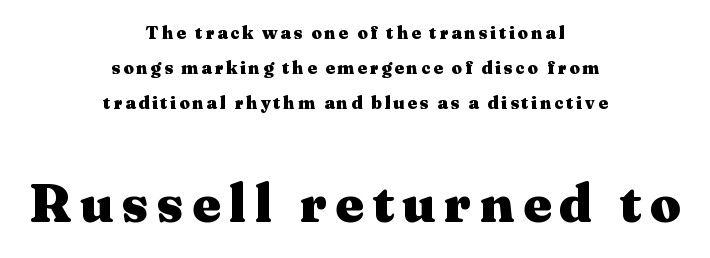
{"serif": "yes", "italic": "no", "bold": "yes", "weight": "heavy", "width": "wide", "stroke_contrast": "medium", "x_height": "medium", "monospaced": "no", "underline": "no", "align": "center", "line_spacing": "loose", "line_spacing_ratio": 1.95, "larger_block": "second", "size_ratio": 3.0, "glyph_px": 54}
